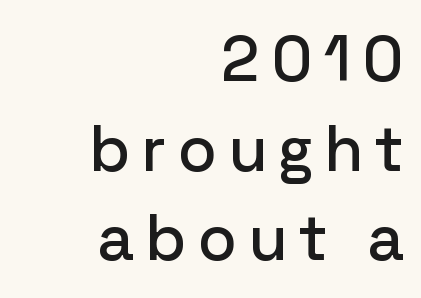
The leading is moderate, giving the passage an even texture. Nobody drew a line under any word here. Does the copy run flush right? Yes — the right margin is perfectly even. You could not count columns in this text — the font is proportionally spaced.
